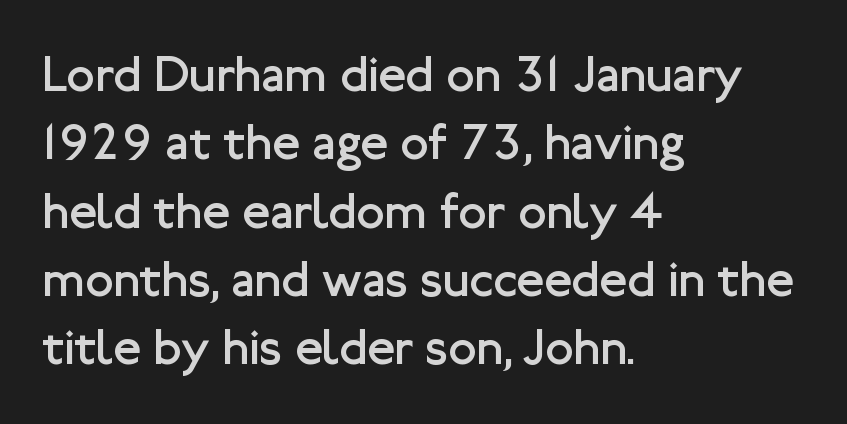
The image shows 51 px regular-weight sans-serif type, upright; set left-aligned, normal line spacing (1.34x), normal letter spacing, not underlined; low stroke contrast and a medium x-height.
